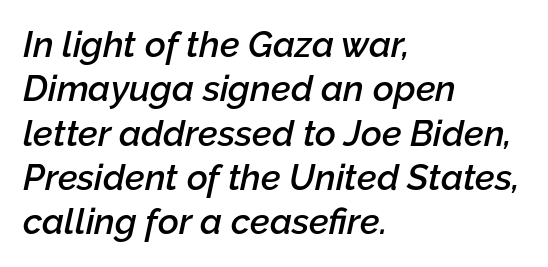
The image shows 36 px semibold type, italic (leaning right); set left-aligned, line spacing 1.23x, normal letter spacing, not underlined; low stroke contrast and a medium x-height.
